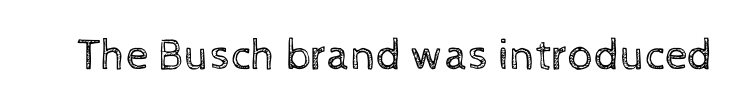
Q: Is the text bold? A: No.
Q: Is the text italic (slanted)? A: No, it is upright.
Q: Is the text underlined? A: No.
Q: Is the spacing between letters normal or unusually wide? A: Normal.
Q: Width (condensed, normal, or wide)? A: Normal.
Q: x-height? A: Medium.
Q: Monospaced? A: No.
